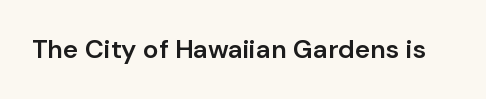
The image shows 26 px text type, upright; set normal letter spacing, not underlined.
